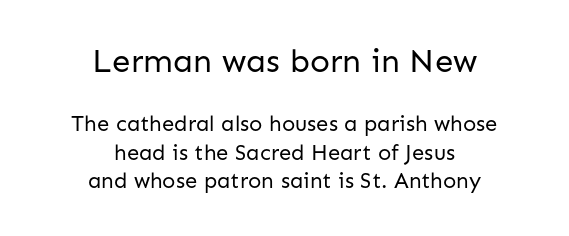
The image shows 33 px regular-weight sans-serif type, upright; set centered, normal line spacing (1.3x), normal letter spacing, not underlined; the first (top) block is 1.5x larger; low stroke contrast and a medium x-height.
